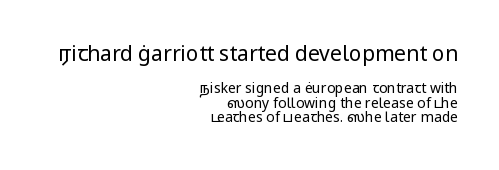
The image shows 21 px text type, upright; set right-aligned, tight line spacing (1.05x), normal letter spacing, not underlined; the first (top) block is 1.5x larger.
